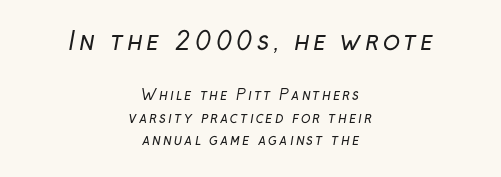
The image shows 25 px text type; set centered, normal line spacing (1.63x), not underlined; the first (top) block is 1.79x larger.
